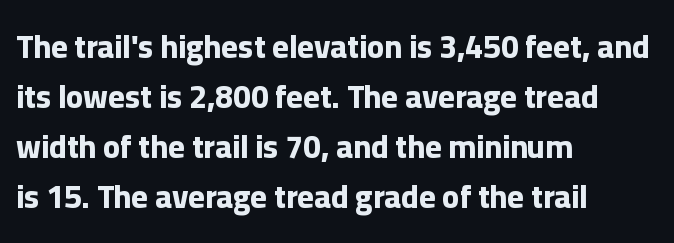
The image shows 32 px bold sans-serif type, upright; set left-aligned, normal line spacing (1.56x), normal letter spacing, not underlined; low stroke contrast and a medium x-height.
